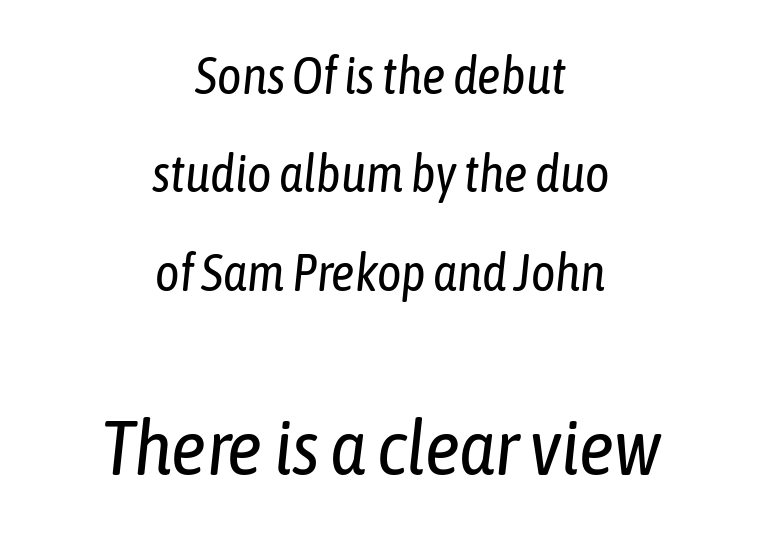
The image shows 78 px regular-weight, condensed type, italic (leaning right); set centered, line spacing 1.89x, normal letter spacing, not underlined; the second (bottom) block is 1.5x larger; low stroke contrast and a medium x-height.
